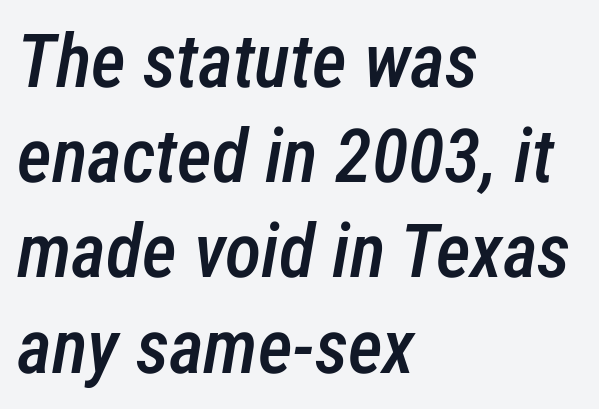
The image shows 75 px semibold, condensed type, italic (leaning right); set left-aligned, normal line spacing (1.27x), normal letter spacing, not underlined; low stroke contrast and a medium x-height.
